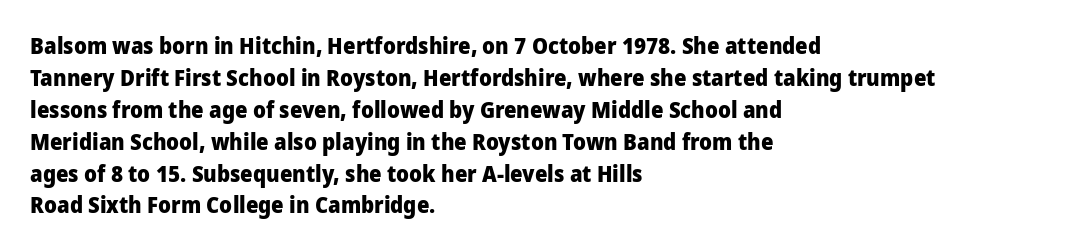
Q: Is the text bold? A: Yes.
Q: Is the text italic (slanted)? A: No, it is upright.
Q: Is the text underlined? A: No.
Q: How is the paragraph aligned? A: Left-aligned.
Q: Is the spacing between letters normal or unusually wide? A: Normal.
Q: Is the spacing between lines tight, normal or loose? A: Normal.
